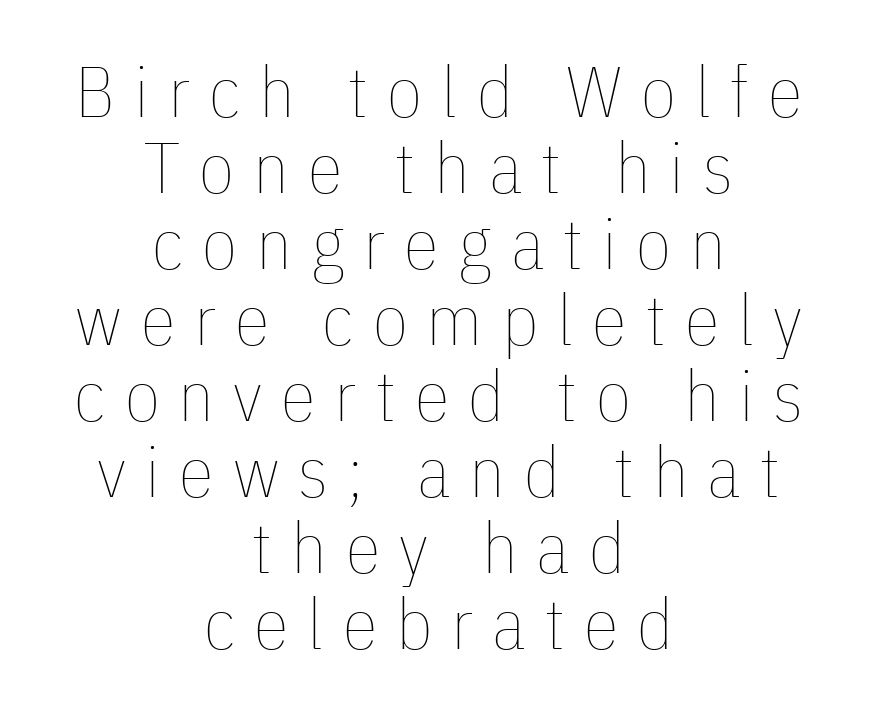
{"italic": "no", "bold": "no", "weight": "thin", "width": "condensed", "stroke_contrast": "low", "x_height": "medium", "monospaced": "no", "underline": "no", "align": "center", "line_spacing": "tight", "line_spacing_ratio": 1.07, "letter_spacing": "wide", "letter_spacing_em": 0.27, "glyph_px": 71}
